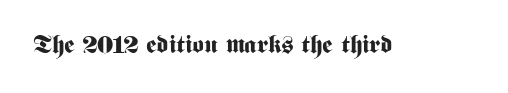
The image shows 25 px bold type, upright; set normal letter spacing, not underlined.
